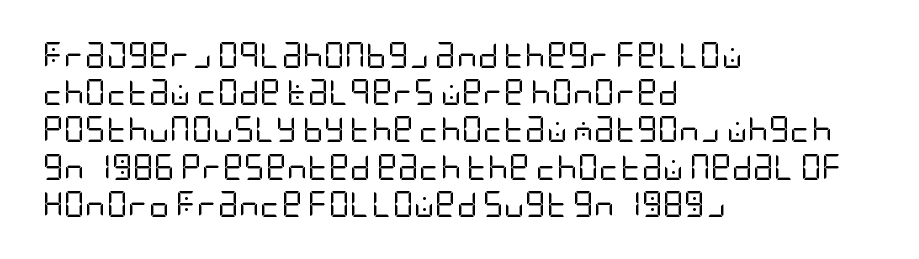
The image shows 26 px text type, upright; set left-aligned, normal line spacing (1.43x), normal letter spacing, not underlined.
